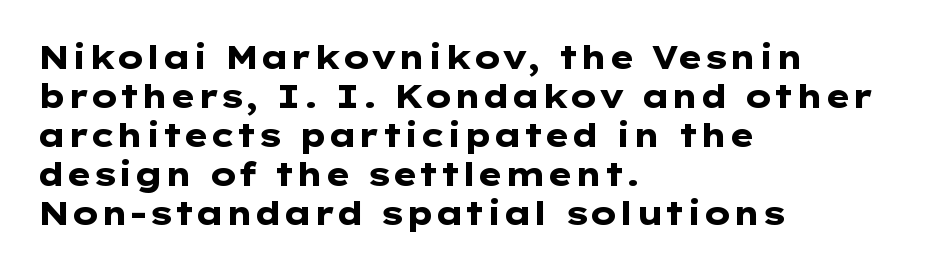
{"serif": "no", "italic": "no", "bold": "yes", "weight": "heavy", "width": "wide", "stroke_contrast": "low", "x_height": "medium", "underline": "no", "align": "left", "line_spacing_ratio": 1.22, "letter_spacing": "normal", "letter_spacing_em": 0.0, "glyph_px": 32}
